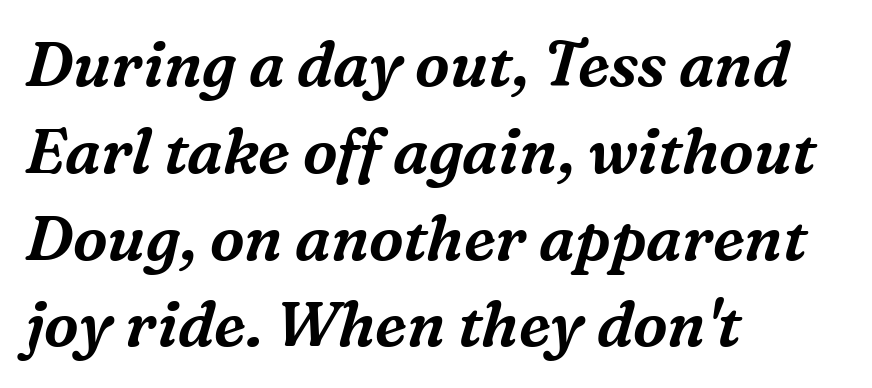
{"serif": "yes", "italic": "yes", "lean": "right", "slant_degrees": 16, "width": "normal", "stroke_contrast": "medium", "x_height": "medium", "monospaced": "no", "underline": "no", "align": "left", "line_spacing": "normal", "line_spacing_ratio": 1.4, "letter_spacing": "normal", "letter_spacing_em": 0.0, "glyph_px": 62}
